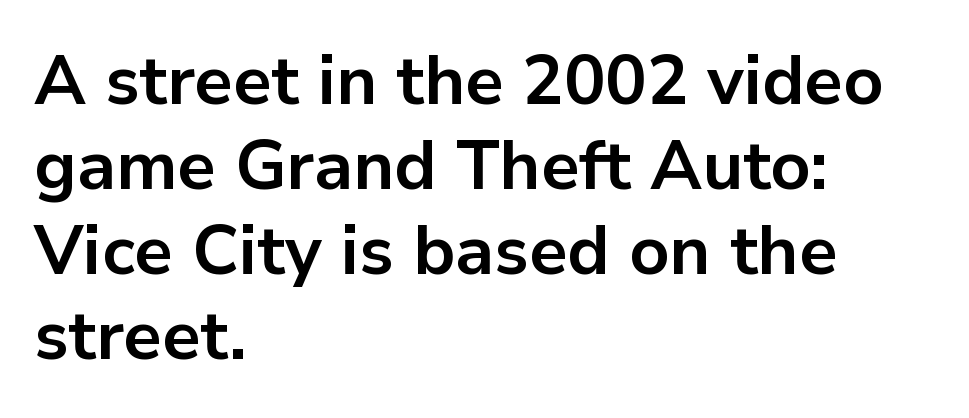
Q: Is the text bold? A: Yes.
Q: Is the text italic (slanted)? A: No, it is upright.
Q: Is the typeface a serif or a sans-serif typeface? A: Sans-serif.
Q: Is the text underlined? A: No.
Q: How is the paragraph aligned? A: Left-aligned.
Q: Is the spacing between letters normal or unusually wide? A: Normal.
Q: Width (condensed, normal, or wide)? A: Normal.
Q: Stroke contrast? A: Low.
Q: x-height? A: Medium.
Q: Monospaced? A: No.
